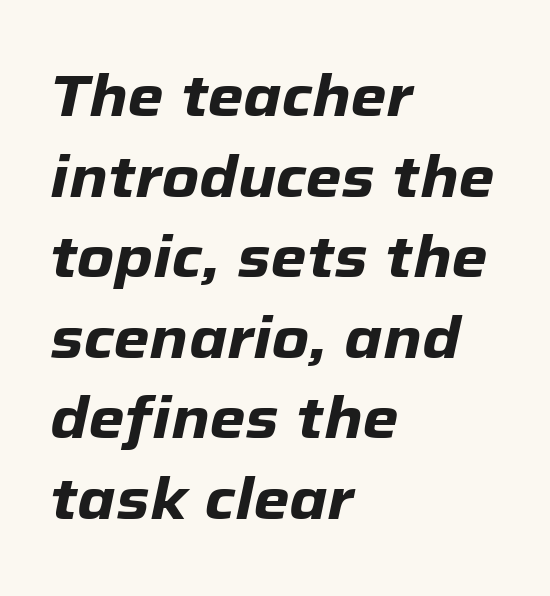
Q: Is the text bold? A: Yes.
Q: Is the text italic (slanted)? A: Yes, it leans right by about 12 degrees.
Q: Is the text underlined? A: No.
Q: How is the paragraph aligned? A: Left-aligned.
Q: Is the spacing between letters normal or unusually wide? A: Normal.
Q: Is the spacing between lines tight, normal or loose? A: Normal.
Q: Width (condensed, normal, or wide)? A: Normal.
Q: Stroke contrast? A: Low.
Q: x-height? A: Medium.
Q: Monospaced? A: No.
